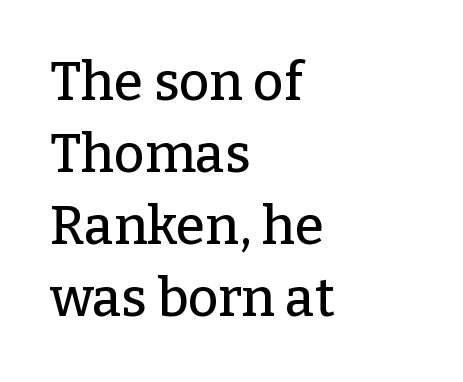
{"serif": "yes", "italic": "no", "width": "normal", "stroke_contrast": "low", "x_height": "medium", "monospaced": "no", "underline": "no", "align": "left", "line_spacing": "normal", "line_spacing_ratio": 1.36, "letter_spacing": "normal", "letter_spacing_em": 0.0, "glyph_px": 53}
